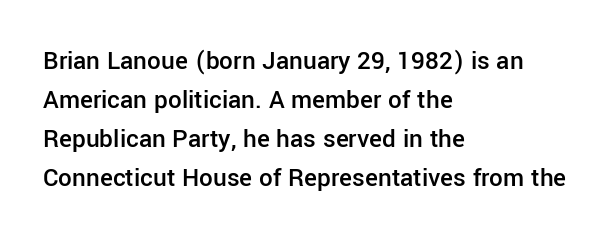
Horizontal alignment here is leftward, the default for most running prose. Semibold letterforms, between regular and bold. Each row of text sits above clean, open space. In terms of posture, this sample is upright. Rows of type keep a routine distance in the vertical direction.
